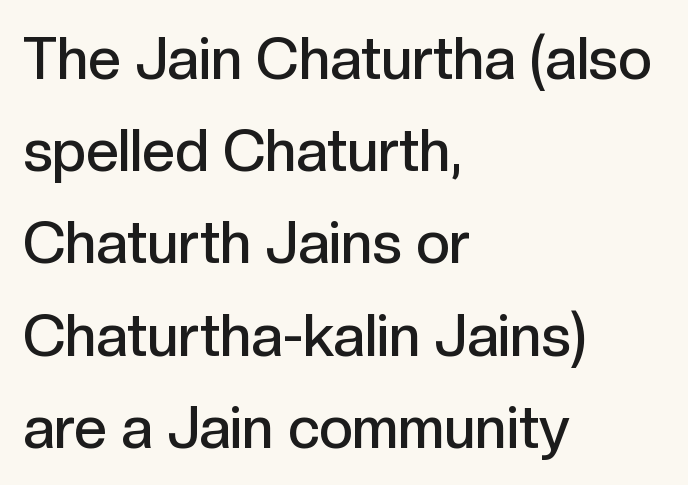
Leading matches the norm, producing a regular column. The ragged edge is on the right, which tells us the setting is flush left. Character widths vary here, with narrow letters taking less room than wide ones. Clear beneath every line of the passage.
